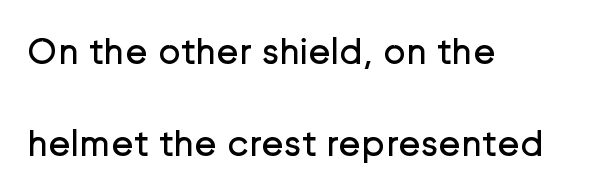
{"serif": "no", "italic": "no", "bold": "no", "weight": "regular", "width": "normal", "stroke_contrast": "low", "x_height": "medium", "monospaced": "no", "underline": "no", "align": "left", "line_spacing": "loose", "line_spacing_ratio": 2.41, "letter_spacing": "normal", "letter_spacing_em": 0.0, "glyph_px": 38}
